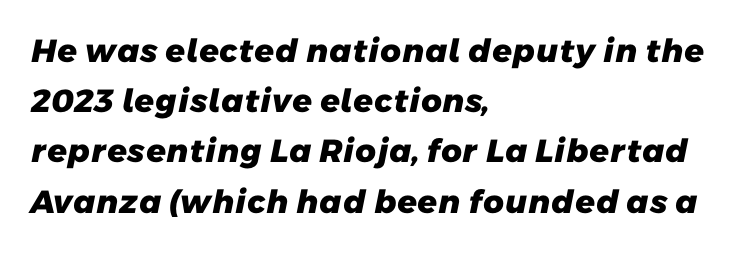
The image shows 32 px heavy sans-serif type; set left-aligned, normal line spacing (1.57x), normal letter spacing, not underlined; low stroke contrast and a medium x-height.
